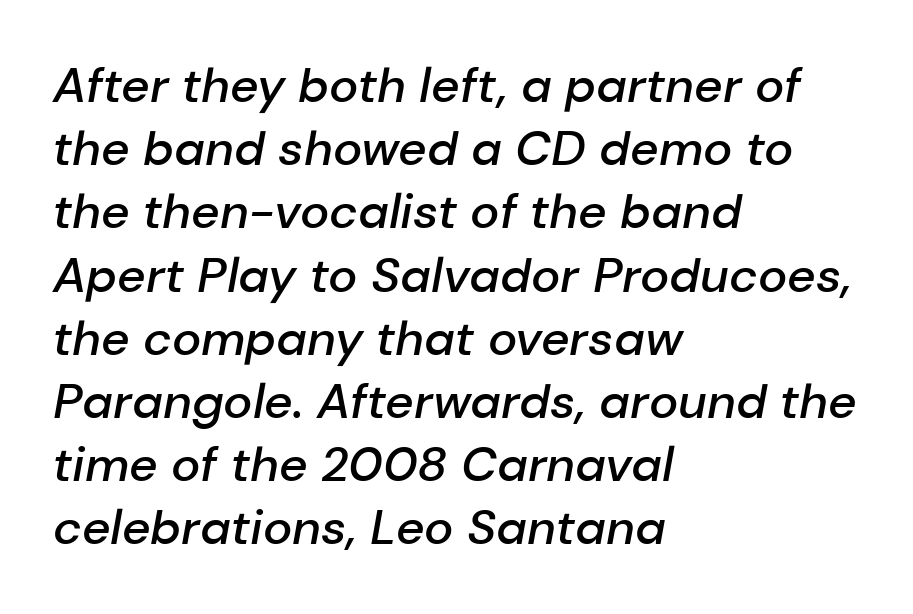
Here the designer chose a conventional face with non-uniform glyph widths. Caption: multi-line text, flush left, ragged right. The glyphs have the mass of a demibold cut, below bold. Glyph-to-glyph distance matches everyday printed text.
